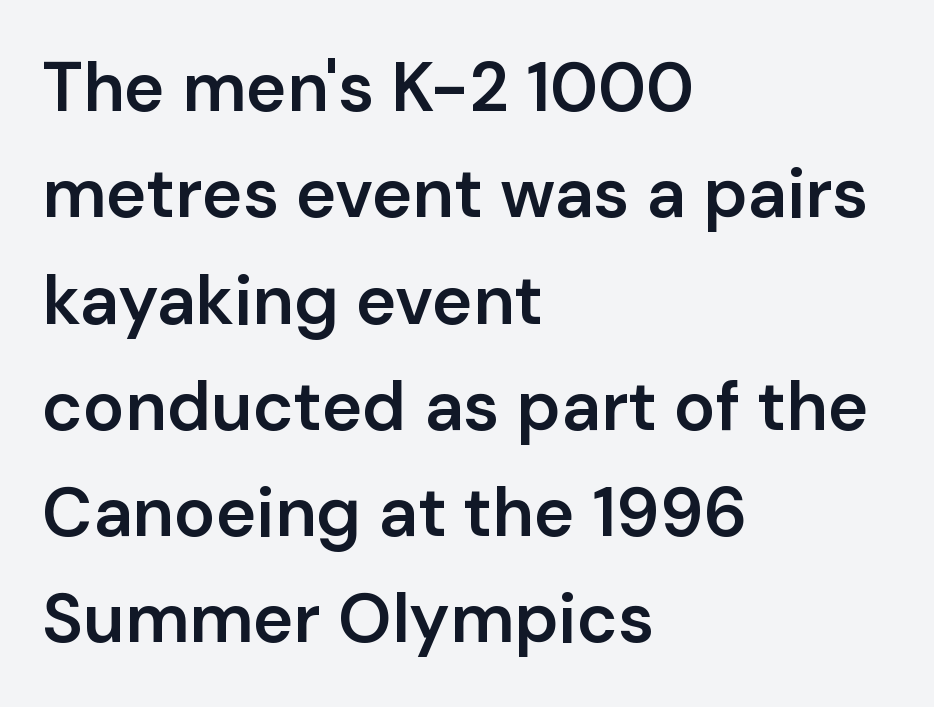
{"serif": "no", "italic": "no", "bold": "semi", "weight": "semibold", "width": "normal", "stroke_contrast": "low", "x_height": "medium", "monospaced": "no", "underline": "no", "align": "left", "line_spacing": "normal", "line_spacing_ratio": 1.54, "letter_spacing": "normal", "letter_spacing_em": 0.0, "glyph_px": 69}
